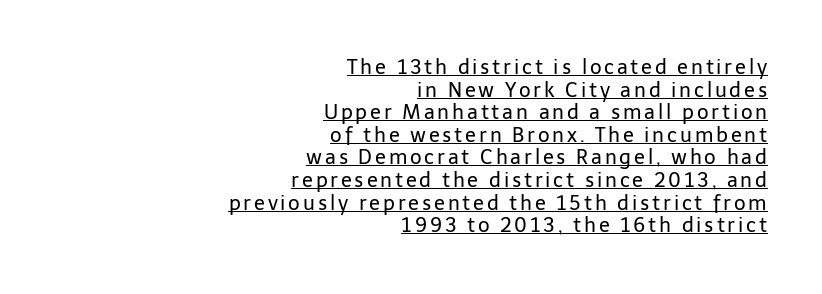
The image shows 20 px text type, upright; set right-aligned, tight line spacing (1.13x), underlined.
